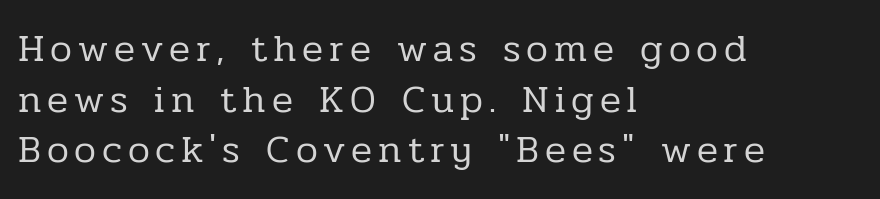
{"serif": "yes", "italic": "no", "bold": "no", "weight": "regular", "width": "normal", "stroke_contrast": "low", "x_height": "medium", "monospaced": "no", "underline": "no", "align": "left", "line_spacing": "normal", "line_spacing_ratio": 1.3, "glyph_px": 39}
